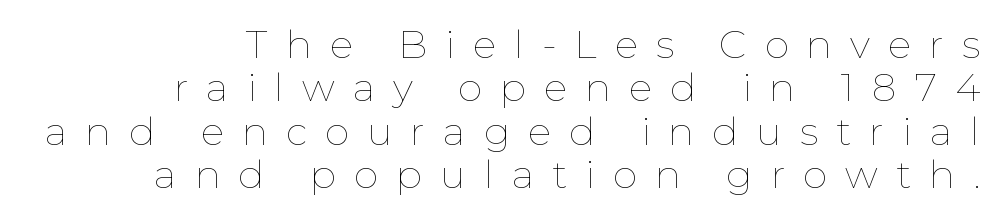
{"italic": "no", "bold": "no", "weight": "thin", "width": "normal", "stroke_contrast": "low", "x_height": "medium", "monospaced": "no", "underline": "no", "align": "right", "line_spacing": "tight", "line_spacing_ratio": 1.11, "letter_spacing": "wide", "letter_spacing_em": 0.46, "glyph_px": 39}
